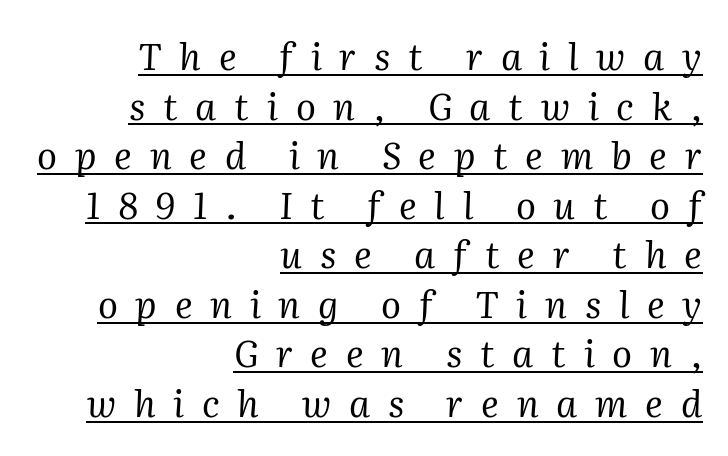
Q: Is the text bold? A: No.
Q: Is the text italic (slanted)? A: Yes, it leans right by about 2 degrees.
Q: Is the typeface a serif or a sans-serif typeface? A: Serif.
Q: Is the text underlined? A: Yes.
Q: How is the paragraph aligned? A: Right-aligned.
Q: Is the spacing between letters normal or unusually wide? A: Unusually wide.
Q: Is the spacing between lines tight, normal or loose? A: Normal.
Q: Width (condensed, normal, or wide)? A: Normal.
Q: Stroke contrast? A: Medium.
Q: x-height? A: Medium.
Q: Monospaced? A: No.
